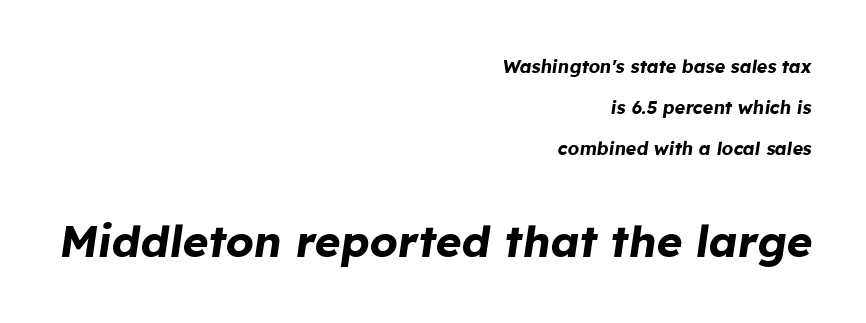
Airy leading. Looks like regular typesetting: each glyph gets only the width it needs. Would a proofreader flag this as italicized? Yes. Notice how thick the strokes are: this is what a full bold looks like. The string is rendered with underlining switched off. These lines keep a tight, regular rhythm from letter to letter.
